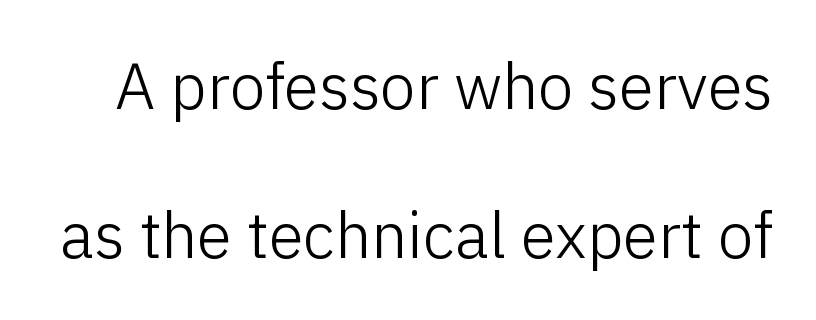
Q: Is the text bold? A: No.
Q: Is the text italic (slanted)? A: No, it is upright.
Q: Is the typeface a serif or a sans-serif typeface? A: Sans-serif.
Q: Is the text underlined? A: No.
Q: Is the spacing between letters normal or unusually wide? A: Normal.
Q: Is the spacing between lines tight, normal or loose? A: Loose.
Q: Width (condensed, normal, or wide)? A: Normal.
Q: Stroke contrast? A: Low.
Q: x-height? A: Medium.
Q: Monospaced? A: No.
